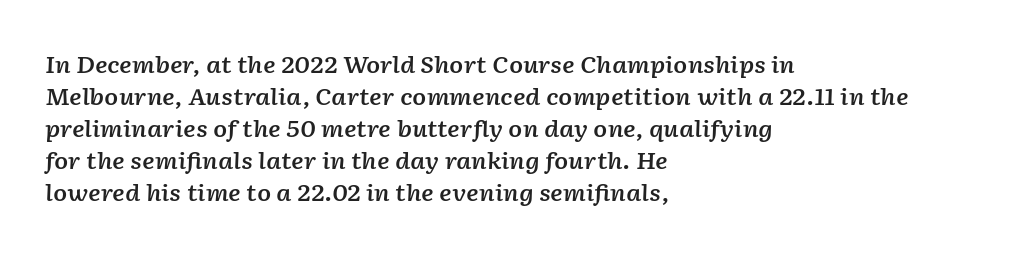
{"italic": "yes", "lean": "right", "slant_degrees": 2, "bold": "semi", "underline": "no", "align": "left", "line_spacing": "normal", "line_spacing_ratio": 1.39, "letter_spacing": "normal", "letter_spacing_em": 0.0, "glyph_px": 23}
